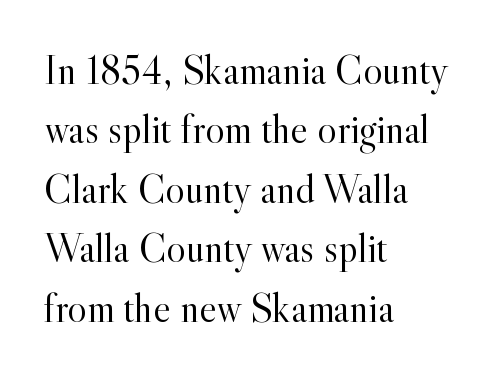
The image shows 41 px light serif type, upright; set left-aligned, normal line spacing (1.45x), normal letter spacing, not underlined; a small x-height.
